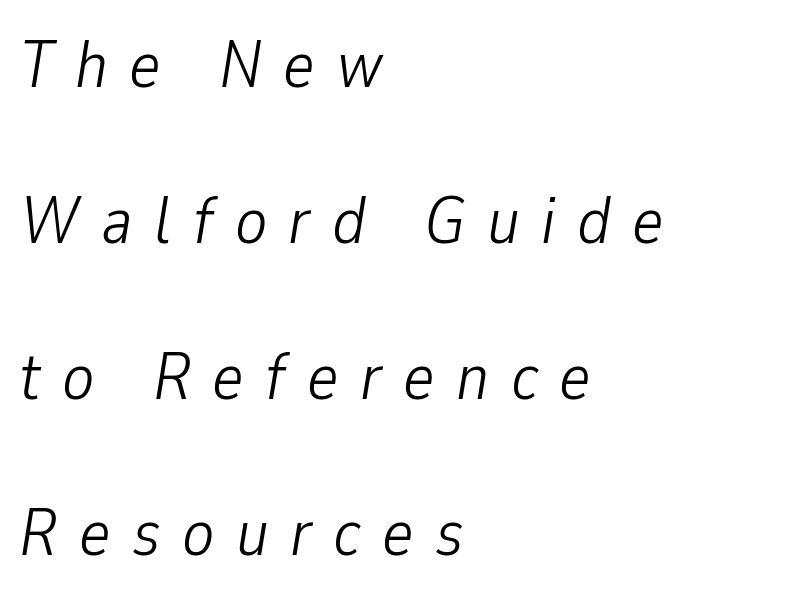
The image shows 67 px light, condensed type, italic (leaning right); set left-aligned, loose line spacing (2.33x), unusually wide letter spacing (+0.32 em), not underlined; low stroke contrast and a medium x-height.
